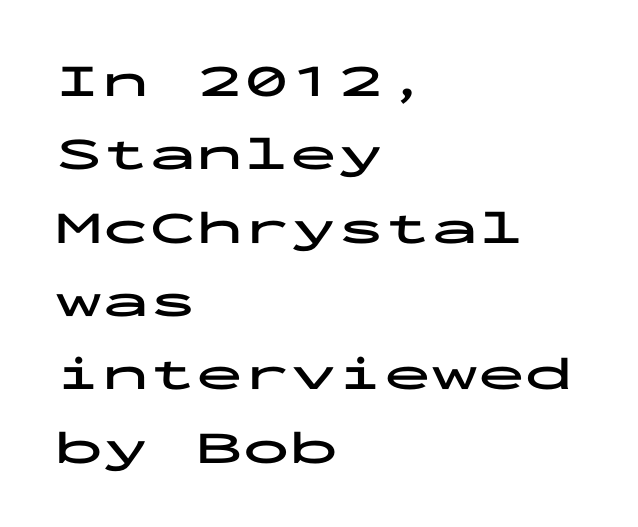
Characters follow at the spacing the type designer built in. The rendering shows plain stroke endings on the letterforms — a sans-serif design. Each letter, wide or thin by design, is forced into the same width here. Anything drawn beneath the words? Only blank space. Compared with typical paragraphs, the rows here are spaced about the same. Where is the straight margin? On the left.
